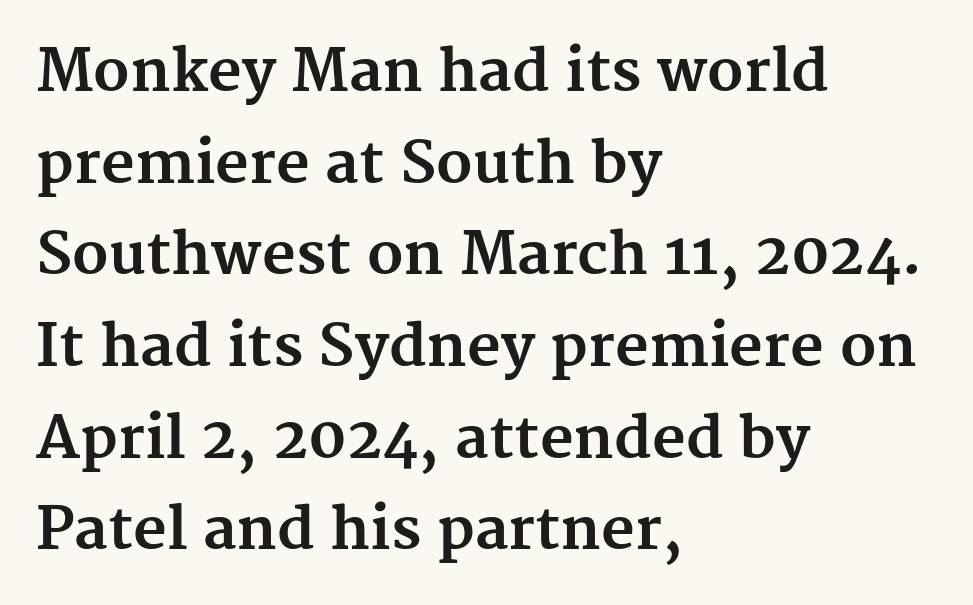
Q: Is the text bold? A: Yes.
Q: Is the text italic (slanted)? A: No, it is upright.
Q: Is the typeface a serif or a sans-serif typeface? A: Serif.
Q: Is the text underlined? A: No.
Q: How is the paragraph aligned? A: Left-aligned.
Q: Is the spacing between letters normal or unusually wide? A: Normal.
Q: Is the spacing between lines tight, normal or loose? A: Normal.
Q: Width (condensed, normal, or wide)? A: Normal.
Q: Stroke contrast? A: Medium.
Q: x-height? A: Medium.
Q: Monospaced? A: No.
